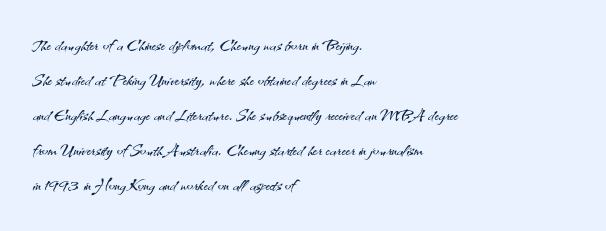
{"bold": "no", "underline": "no", "align": "left", "line_spacing": "normal", "line_spacing_ratio": 1.52, "letter_spacing": "normal", "letter_spacing_em": 0.0, "glyph_px": 23}
